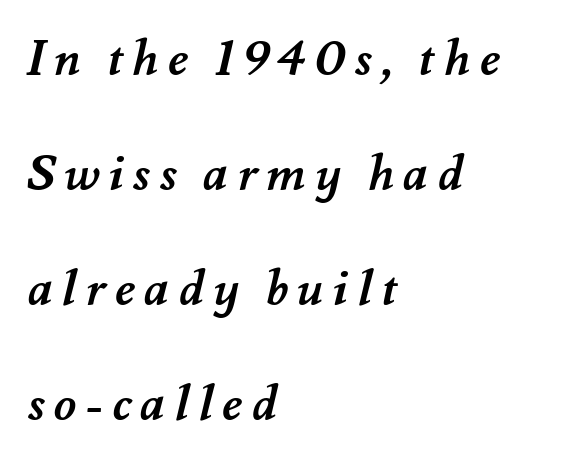
How heavy is the stroke? Heavy — this is a bold. The block of text is sparse from top to bottom, with ample space between rows. Each letter keeps its own natural width here, so spacing adapts to shape. These lines stack with their left ends in a neat column.
